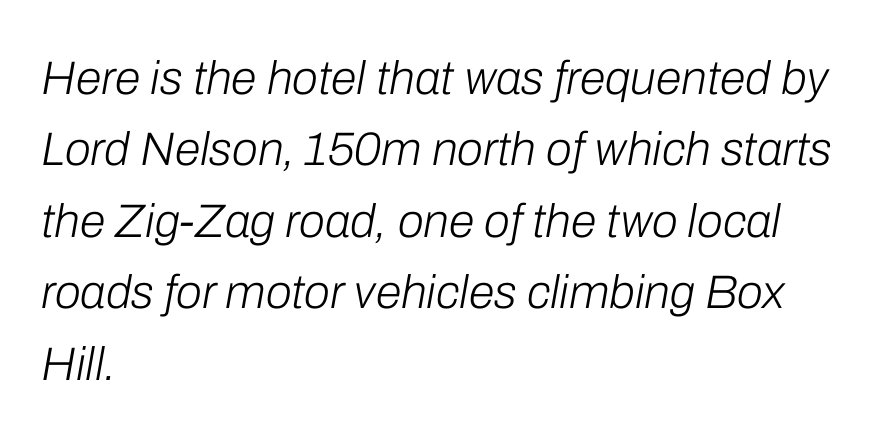
Q: Is the text bold? A: No.
Q: Is the text italic (slanted)? A: Yes, it leans right by about 10 degrees.
Q: Is the text underlined? A: No.
Q: How is the paragraph aligned? A: Left-aligned.
Q: Is the spacing between letters normal or unusually wide? A: Normal.
Q: Is the spacing between lines tight, normal or loose? A: Normal.
Q: Width (condensed, normal, or wide)? A: Normal.
Q: Stroke contrast? A: Low.
Q: x-height? A: Medium.
Q: Monospaced? A: No.
